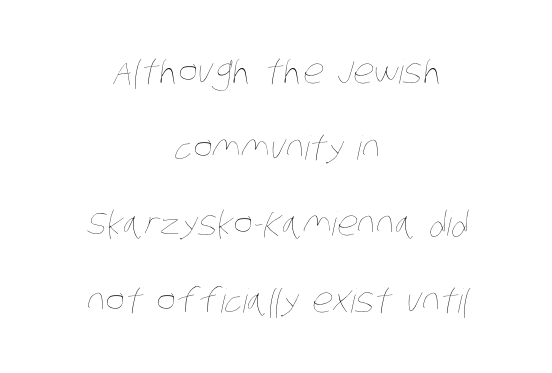
{"bold": "no", "weight": "thin", "width": "condensed", "stroke_contrast": "low", "x_height": "large", "monospaced": "no", "underline": "no", "align": "center", "line_spacing": "loose", "line_spacing_ratio": 2.31, "letter_spacing": "normal", "letter_spacing_em": 0.0, "glyph_px": 33}
